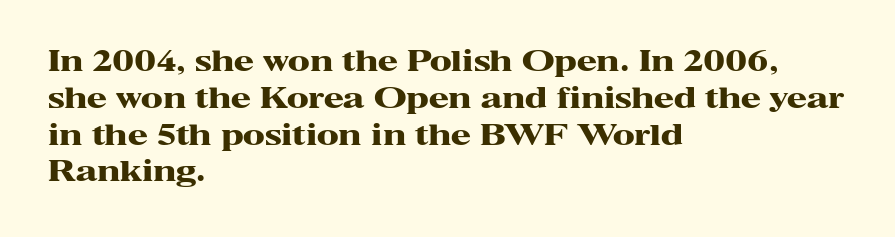
Q: Is the text bold? A: Yes.
Q: Is the text italic (slanted)? A: No, it is upright.
Q: Is the typeface a serif or a sans-serif typeface? A: Serif.
Q: Is the text underlined? A: No.
Q: How is the paragraph aligned? A: Left-aligned.
Q: Is the spacing between letters normal or unusually wide? A: Normal.
Q: Is the spacing between lines tight, normal or loose? A: Normal.
Q: Width (condensed, normal, or wide)? A: Wide.
Q: Stroke contrast? A: High.
Q: x-height? A: Medium.
Q: Monospaced? A: No.
